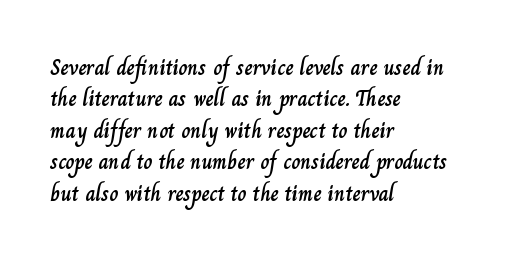
Quick note: underline off. Interline gaps are of average width in this sample. How are the letters spaced? Ordinarily, with no added tracking. The lines are quadded left.
